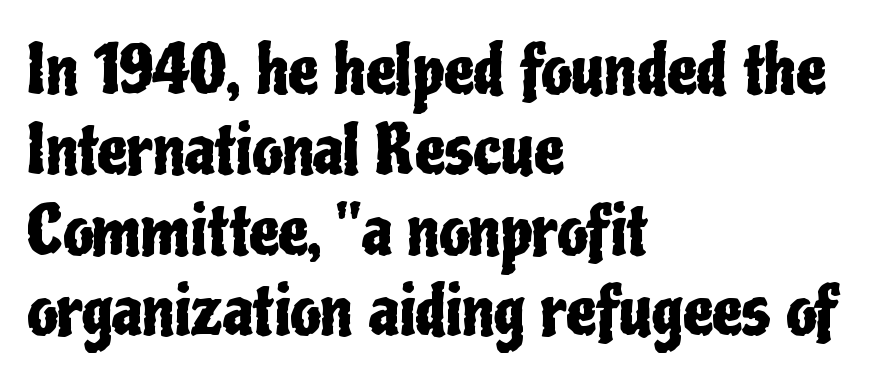
The image shows 67 px condensed sans-serif type, upright; set left-aligned, line spacing 1.2x, normal letter spacing, not underlined; low stroke contrast and a medium x-height.
